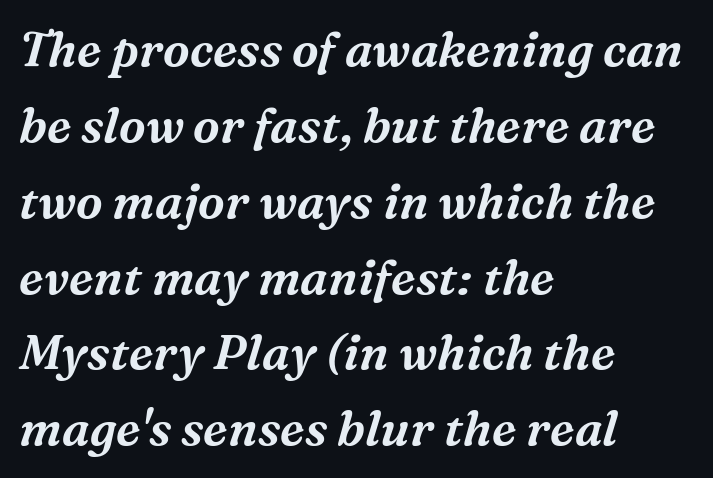
The words here are not underlined. Words appear dense and cohesive because spacing is normal. One glance says typical: line gaps are just what's usual. These lines stack with their left ends in a neat column. In terms of posture, this sample is oblique. The letters advance in unequal steps, a hallmark of proportional type.
